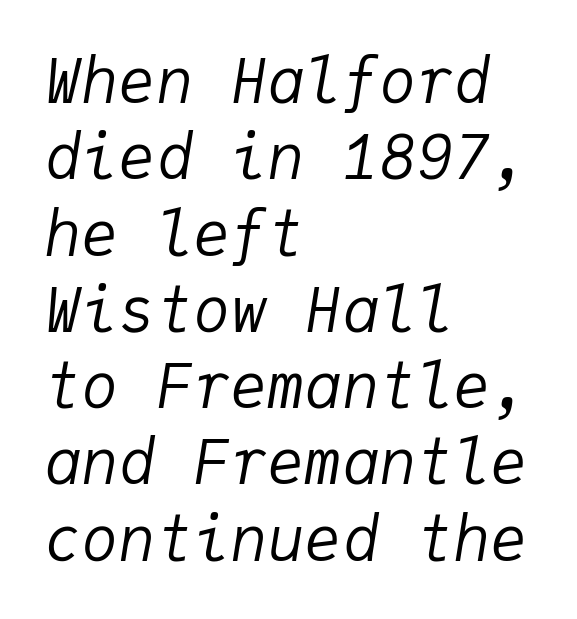
The image shows 62 px regular-weight type, italic (leaning right), monospaced; set left-aligned, line spacing 1.23x, normal letter spacing, not underlined; low stroke contrast and a medium x-height.
